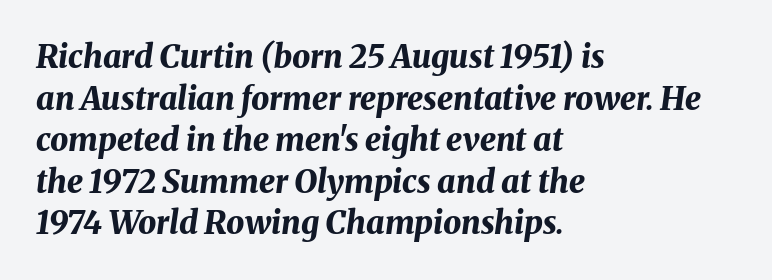
The image shows 32 px bold type, italic (leaning right); set left-aligned, normal line spacing (1.3x), normal letter spacing, not underlined; medium stroke contrast and a medium x-height.
